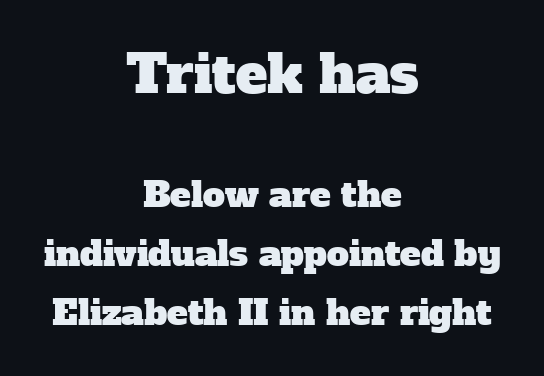
Q: Is the typeface a serif or a sans-serif typeface? A: Serif.
Q: Is the text underlined? A: No.
Q: How is the paragraph aligned? A: Centered.
Q: Is the spacing between letters normal or unusually wide? A: Normal.
Q: Is the spacing between lines tight, normal or loose? A: Normal.
Q: Which block of text is set in a larger size, the first (top) or the second (bottom)? A: The first (top) one.
Q: Width (condensed, normal, or wide)? A: Normal.
Q: Stroke contrast? A: Low.
Q: x-height? A: Medium.
Q: Monospaced? A: No.
